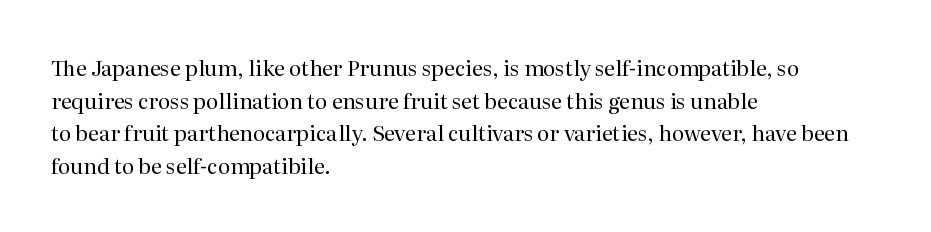
The axis of the letterforms is exactly vertical. Here the glyphs are tracked normally, forming tight word shapes. Descenders hang freely into open space. Line beginnings align vertically; line endings do not. The rows are spaced the way most documents space them.
